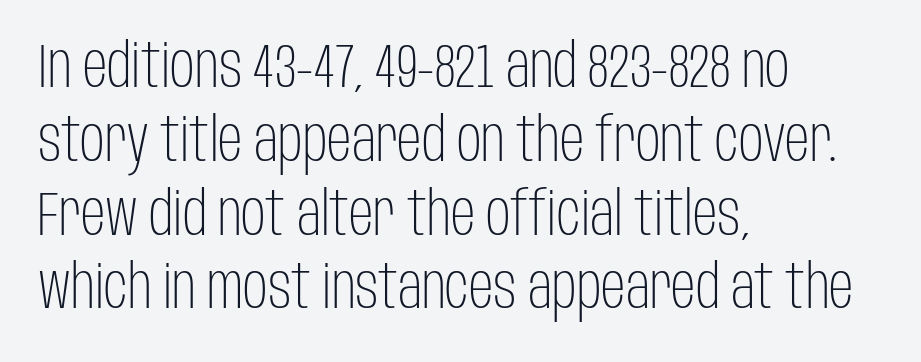
Q: Is the text bold? A: No.
Q: Is the text italic (slanted)? A: No, it is upright.
Q: Is the typeface a serif or a sans-serif typeface? A: Sans-serif.
Q: Is the text underlined? A: No.
Q: How is the paragraph aligned? A: Left-aligned.
Q: Is the spacing between letters normal or unusually wide? A: Normal.
Q: Width (condensed, normal, or wide)? A: Condensed.
Q: Stroke contrast? A: Low.
Q: x-height? A: Large.
Q: Monospaced? A: No.
